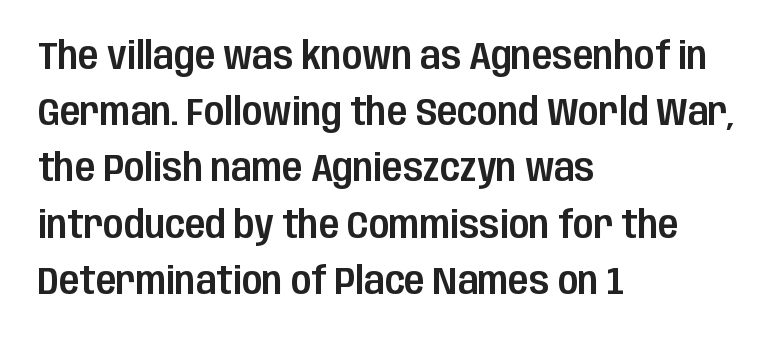
The image shows 38 px condensed sans-serif type, upright; set left-aligned, normal line spacing (1.48x), normal letter spacing, not underlined; low stroke contrast and a large x-height.
